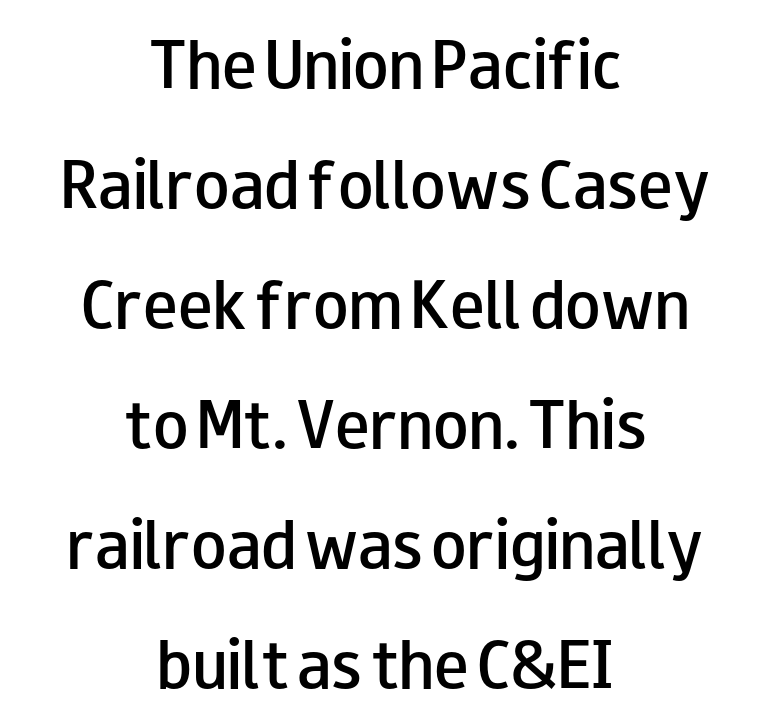
{"serif": "no", "italic": "no", "bold": "semi", "weight": "semibold", "width": "wide", "stroke_contrast": "low", "x_height": "small", "monospaced": "no", "underline": "no", "align": "center", "line_spacing": "loose", "line_spacing_ratio": 2.07, "letter_spacing": "normal", "letter_spacing_em": 0.0, "glyph_px": 58}
